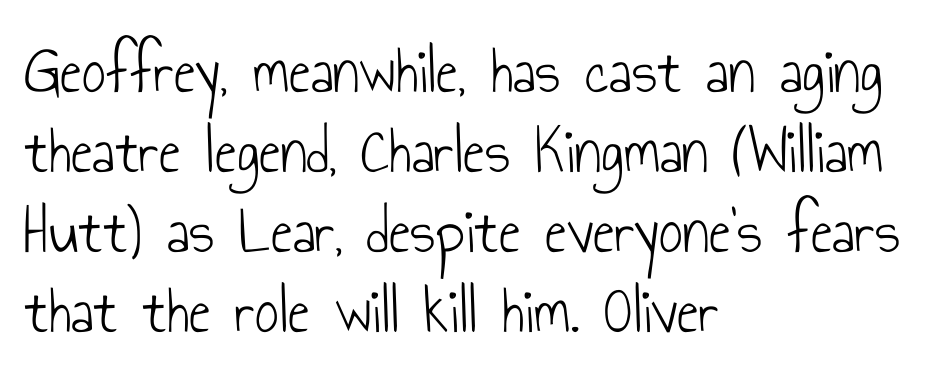
{"serif": "no", "italic": "no", "bold": "no", "weight": "light", "width": "condensed", "stroke_contrast": "low", "x_height": "small", "monospaced": "no", "underline": "no", "align": "left", "line_spacing_ratio": 1.21, "letter_spacing": "normal", "letter_spacing_em": 0.0, "glyph_px": 66}
